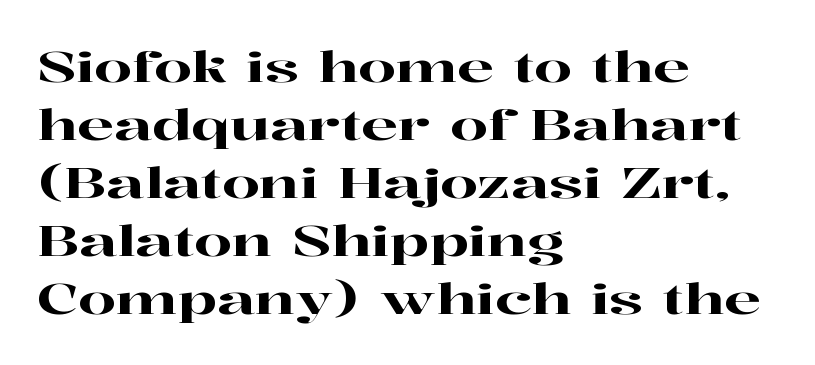
{"serif": "yes", "italic": "no", "width": "wide", "stroke_contrast": "high", "x_height": "medium", "monospaced": "no", "underline": "no", "align": "left", "line_spacing": "normal", "line_spacing_ratio": 1.35, "letter_spacing": "normal", "letter_spacing_em": 0.0, "glyph_px": 43}
